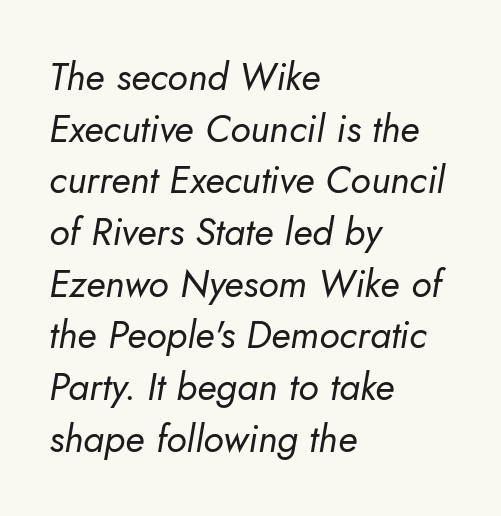
The horizontal fit of the characters is conventional and even. Ink coverage per letter is moderate at most. The rendering anchors every line to the left-hand side. Bare-footed words on every line.
